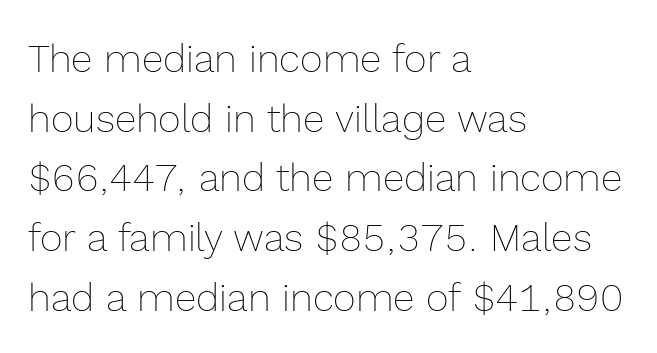
Q: Is the text bold? A: No.
Q: Is the text italic (slanted)? A: No, it is upright.
Q: Is the text underlined? A: No.
Q: How is the paragraph aligned? A: Left-aligned.
Q: Is the spacing between letters normal or unusually wide? A: Normal.
Q: Is the spacing between lines tight, normal or loose? A: Normal.
Q: Width (condensed, normal, or wide)? A: Normal.
Q: x-height? A: Medium.
Q: Monospaced? A: No.
